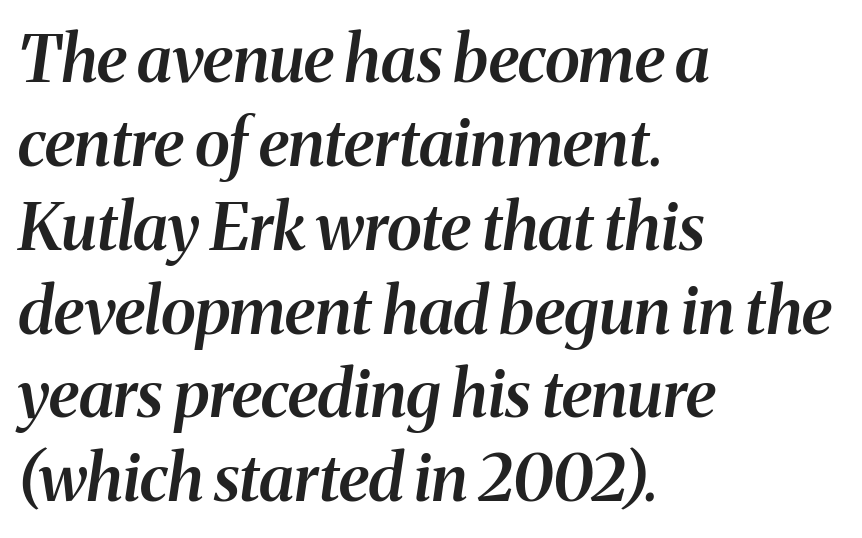
Font category for this specimen: serif. You can tell it's italic because the verticals aren't actually vertical. The space between consecutive lines is moderate. The strokes are fattened partway — semibold, not bold. This rendering features lettering with no underline. The letters advance in unequal steps, a hallmark of proportional type.
